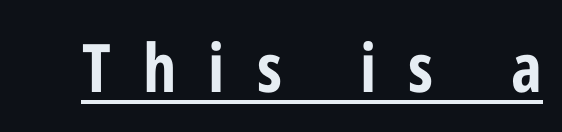
Q: Is the text bold? A: Yes.
Q: Is the text italic (slanted)? A: No, it is upright.
Q: Is the typeface a serif or a sans-serif typeface? A: Sans-serif.
Q: Is the text underlined? A: Yes.
Q: Is the spacing between letters normal or unusually wide? A: Unusually wide.
Q: Width (condensed, normal, or wide)? A: Condensed.
Q: Stroke contrast? A: Low.
Q: x-height? A: Medium.
Q: Monospaced? A: No.
